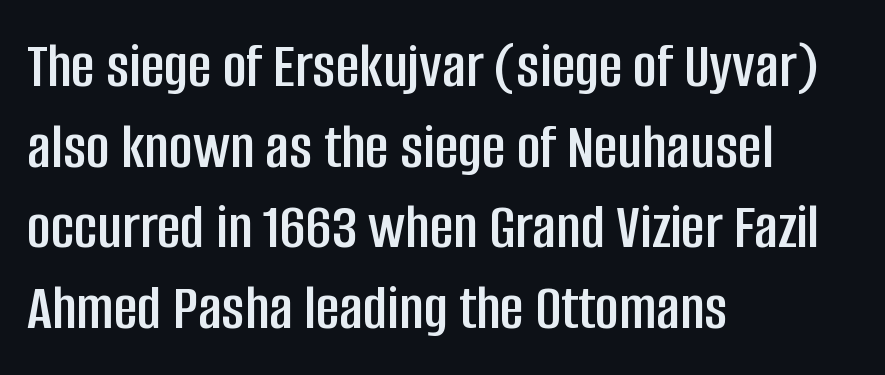
Q: Is the text italic (slanted)? A: No, it is upright.
Q: Is the typeface a serif or a sans-serif typeface? A: Sans-serif.
Q: Is the text underlined? A: No.
Q: How is the paragraph aligned? A: Left-aligned.
Q: Is the spacing between letters normal or unusually wide? A: Normal.
Q: Width (condensed, normal, or wide)? A: Condensed.
Q: Stroke contrast? A: Low.
Q: x-height? A: Large.
Q: Monospaced? A: No.
